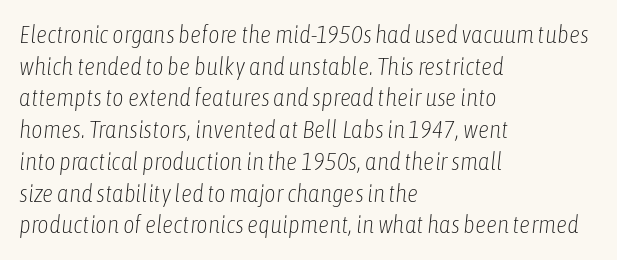
The setting favours the left margin, as ordinary paragraphs usually do. The font sits on the lighter half of the weight spectrum, regular included. Is there much room between lines? A standard amount, neither cramped nor airy. The typography opts for an oblique posture over an upright one. The line texture is even and compact thanks to regular tracking. Check the space under the baseline: it is left empty.
